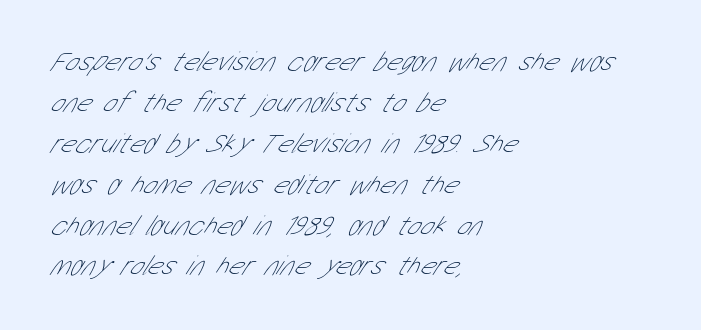
The image shows 28 px thin, condensed sans-serif type; set left-aligned, normal line spacing (1.46x), normal letter spacing, not underlined; low stroke contrast and a medium x-height.
